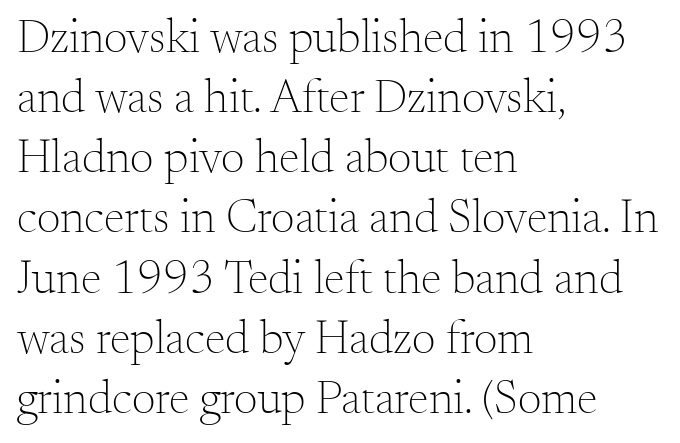
Q: Is the text bold? A: No.
Q: Is the text italic (slanted)? A: No, it is upright.
Q: Is the typeface a serif or a sans-serif typeface? A: Serif.
Q: Is the text underlined? A: No.
Q: How is the paragraph aligned? A: Left-aligned.
Q: Is the spacing between letters normal or unusually wide? A: Normal.
Q: Is the spacing between lines tight, normal or loose? A: Normal.
Q: Width (condensed, normal, or wide)? A: Normal.
Q: Stroke contrast? A: Medium.
Q: x-height? A: Small.
Q: Monospaced? A: No.
